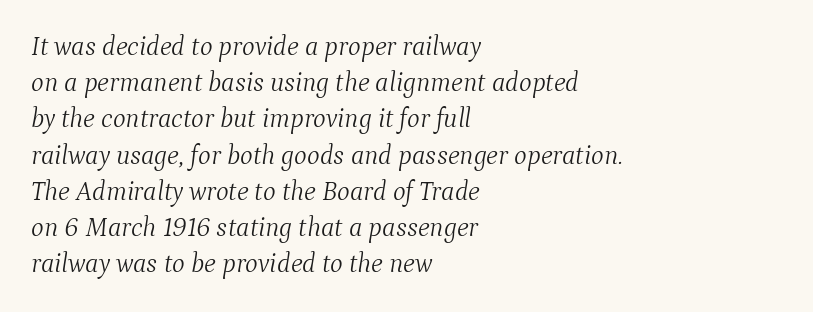
Each word holds together tightly as a unit, with standard inter-letter gaps. The rendering uses a moderate line-height, typical for paragraphs. If you drew a line through each stem, it would be angled. The strip under each line holds only bare page. These lines stack with their left ends in a neat column. These glyphs show unthickened strokes, regular width or finer.
